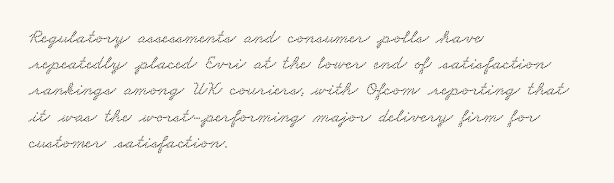
{"underline": "no", "align": "left", "line_spacing": "normal", "line_spacing_ratio": 1.31, "letter_spacing": "normal", "letter_spacing_em": 0.0, "glyph_px": 20}
